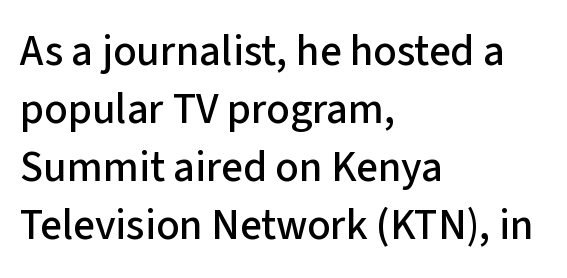
The image shows 43 px sans-serif type, upright; set left-aligned, normal line spacing (1.35x), normal letter spacing, not underlined; low stroke contrast and a medium x-height.
